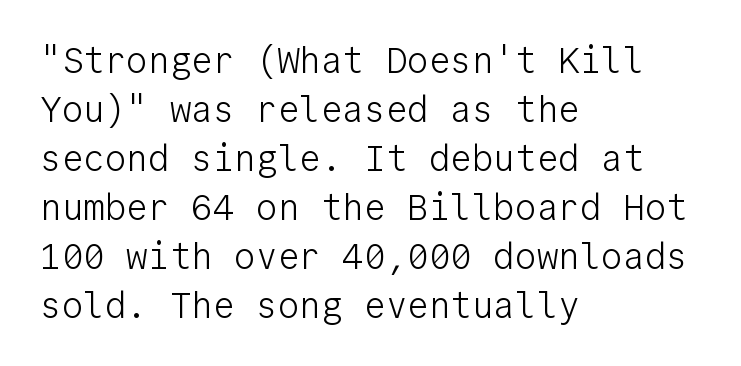
The image shows 36 px light sans-serif type, upright, monospaced; set left-aligned, normal line spacing (1.36x), normal letter spacing, not underlined; low stroke contrast and a medium x-height.
